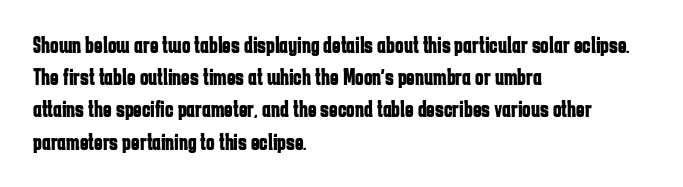
{"italic": "no", "bold": "yes", "underline": "no", "align": "left", "line_spacing": "normal", "line_spacing_ratio": 1.4, "letter_spacing": "normal", "letter_spacing_em": 0.0, "glyph_px": 23}
